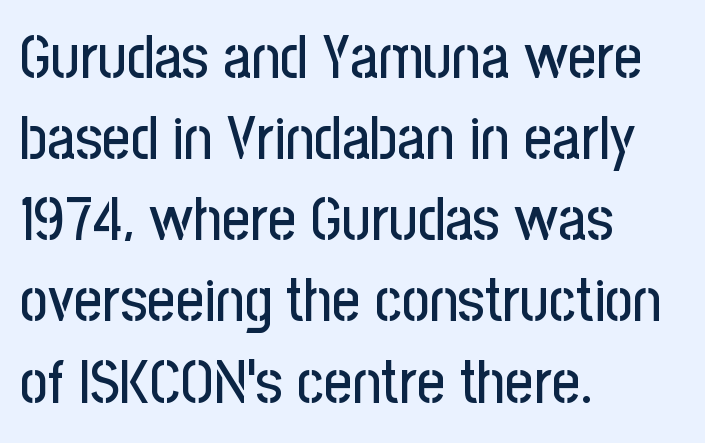
{"serif": "no", "italic": "no", "width": "condensed", "stroke_contrast": "low", "x_height": "medium", "monospaced": "no", "underline": "no", "align": "left", "line_spacing": "normal", "line_spacing_ratio": 1.33, "letter_spacing": "normal", "letter_spacing_em": 0.0, "glyph_px": 61}
